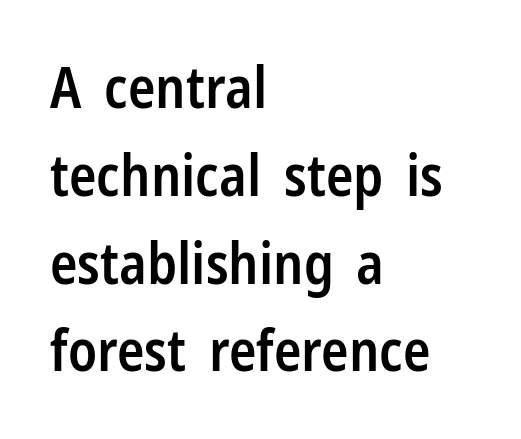
Q: Is the text bold? A: Semi-bold.
Q: Is the text italic (slanted)? A: No, it is upright.
Q: Is the typeface a serif or a sans-serif typeface? A: Sans-serif.
Q: Is the text underlined? A: No.
Q: How is the paragraph aligned? A: Left-aligned.
Q: Is the spacing between letters normal or unusually wide? A: Normal.
Q: Is the spacing between lines tight, normal or loose? A: Normal.
Q: Width (condensed, normal, or wide)? A: Condensed.
Q: Stroke contrast? A: Low.
Q: x-height? A: Medium.
Q: Monospaced? A: No.
